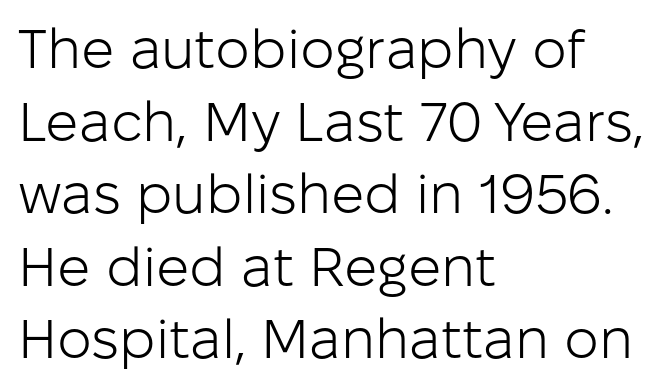
The image shows 55 px light sans-serif type, upright; set left-aligned, normal line spacing (1.32x), normal letter spacing, not underlined; low stroke contrast and a medium x-height.
